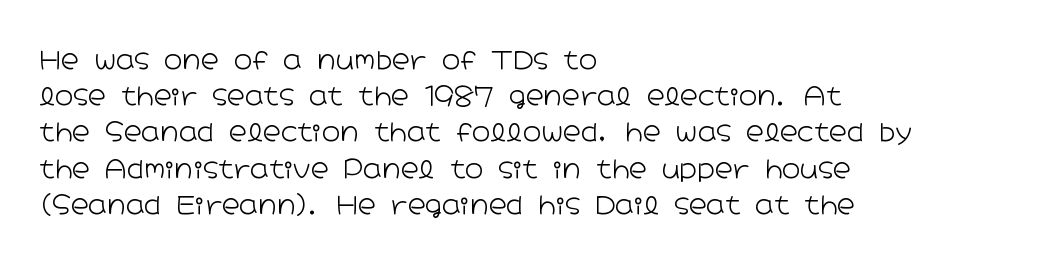
The image shows 25 px text type, upright; set left-aligned, normal line spacing (1.45x), normal letter spacing, not underlined.
